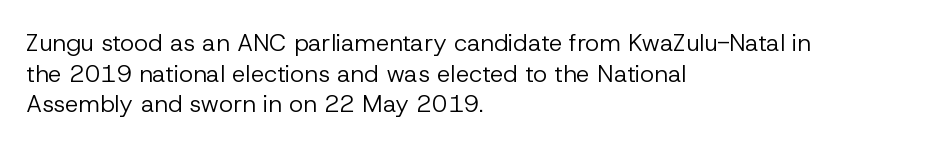
Q: Is the text bold? A: No.
Q: Is the text italic (slanted)? A: No, it is upright.
Q: Is the text underlined? A: No.
Q: How is the paragraph aligned? A: Left-aligned.
Q: Is the spacing between letters normal or unusually wide? A: Normal.
Q: Is the spacing between lines tight, normal or loose? A: Normal.
